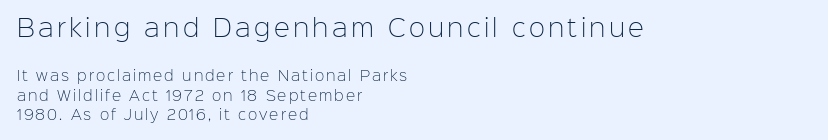
{"italic": "no", "bold": "no", "underline": "no", "align": "left", "line_spacing": "normal", "line_spacing_ratio": 1.38, "larger_block": "first", "size_ratio": 1.71, "glyph_px": 24}
